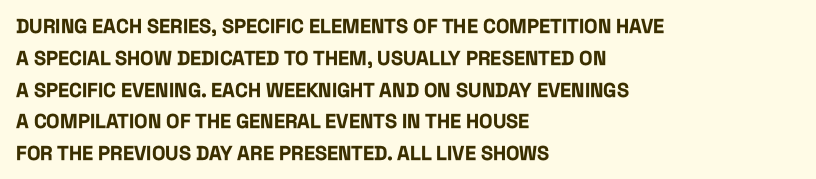
The image shows 20 px bold type, upright; set left-aligned, normal line spacing (1.59x), normal letter spacing, not underlined.
